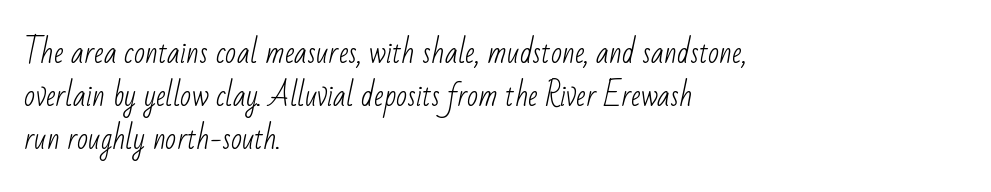
Q: Is the text bold? A: No.
Q: Is the typeface a serif or a sans-serif typeface? A: Sans-serif.
Q: Is the text underlined? A: No.
Q: How is the paragraph aligned? A: Left-aligned.
Q: Is the spacing between letters normal or unusually wide? A: Normal.
Q: Is the spacing between lines tight, normal or loose? A: Normal.
Q: Width (condensed, normal, or wide)? A: Condensed.
Q: Stroke contrast? A: Low.
Q: x-height? A: Small.
Q: Monospaced? A: No.
